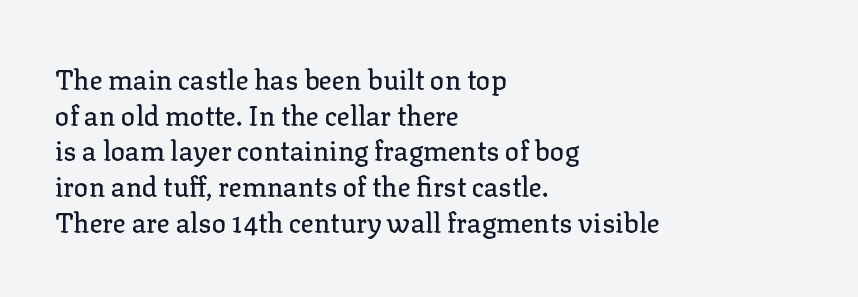
{"italic": "no", "underline": "no", "align": "left", "line_spacing": "normal", "line_spacing_ratio": 1.32, "letter_spacing": "normal", "letter_spacing_em": 0.0, "glyph_px": 27}
